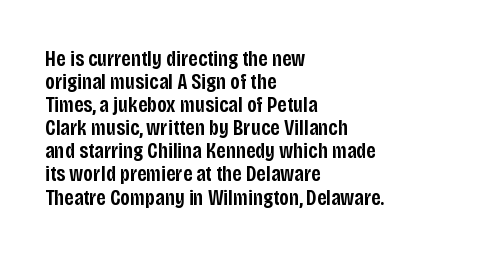
The image shows 22 px text type, upright; set left-aligned, tight line spacing (1.05x), normal letter spacing, not underlined.
